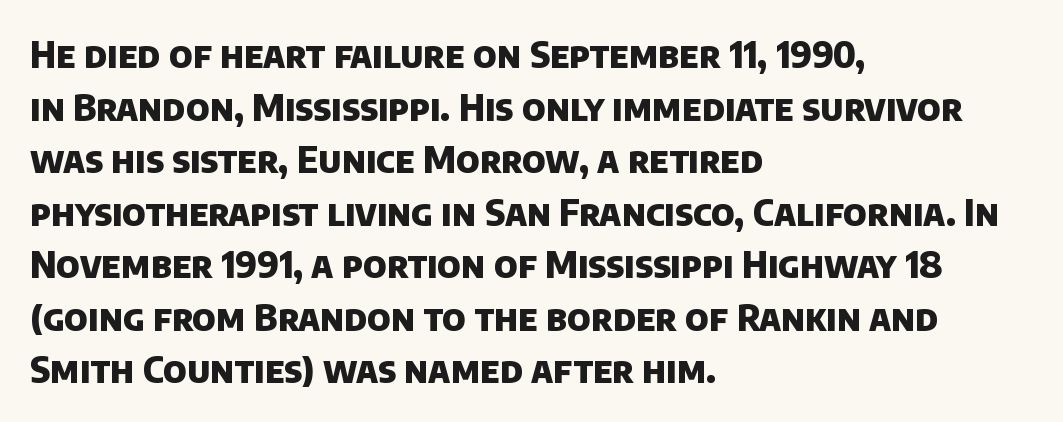
Q: Is the text bold? A: Yes.
Q: Is the typeface a serif or a sans-serif typeface? A: Sans-serif.
Q: Is the text underlined? A: No.
Q: How is the paragraph aligned? A: Left-aligned.
Q: Is the spacing between letters normal or unusually wide? A: Normal.
Q: Is the spacing between lines tight, normal or loose? A: Normal.
Q: Width (condensed, normal, or wide)? A: Normal.
Q: Stroke contrast? A: Low.
Q: x-height? A: Large.
Q: Monospaced? A: No.
